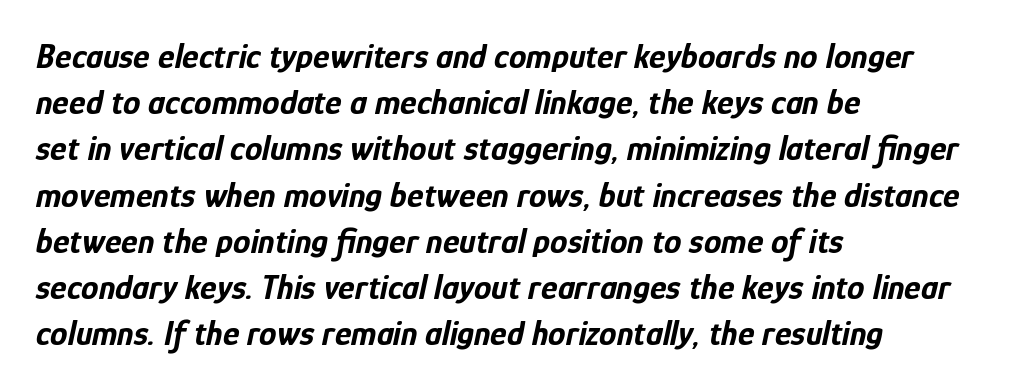
The image shows 35 px bold, condensed type, italic (leaning right); set left-aligned, normal line spacing (1.32x), normal letter spacing, not underlined; low stroke contrast and a medium x-height.
